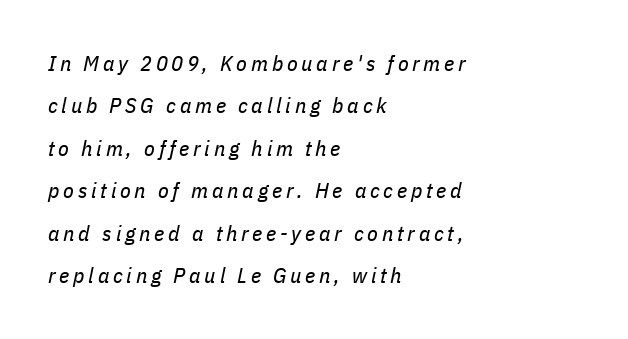
The image shows 22 px text type, italic (leaning right); set left-aligned, loose line spacing (1.93x), not underlined.
